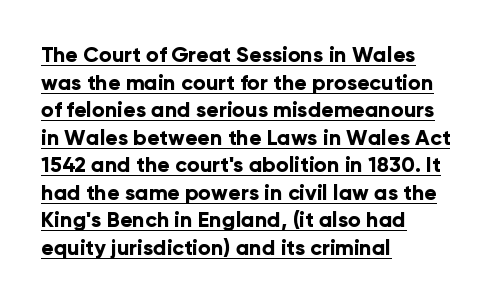
The image shows 21 px bold type, upright; set left-aligned, normal line spacing (1.31x), normal letter spacing, underlined.
